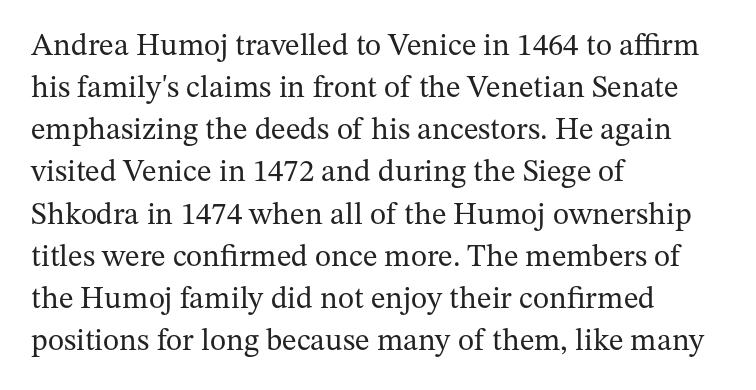
The image shows 31 px regular-weight serif type, upright; set left-aligned, normal line spacing (1.36x), normal letter spacing, not underlined; medium stroke contrast and a medium x-height.
